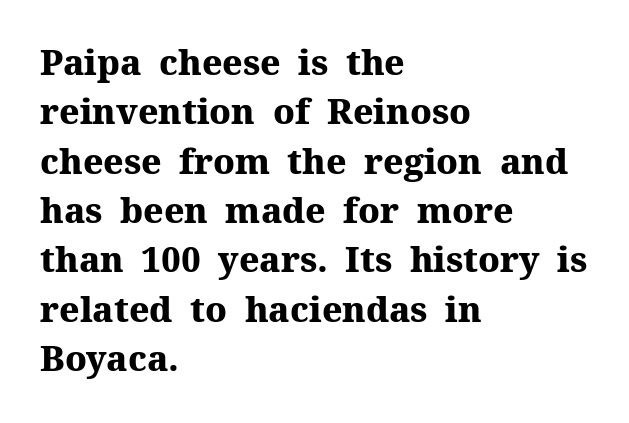
{"serif": "yes", "italic": "no", "bold": "yes", "weight": "heavy", "width": "normal", "stroke_contrast": "medium", "x_height": "medium", "monospaced": "no", "underline": "no", "align": "left", "line_spacing": "normal", "line_spacing_ratio": 1.41, "letter_spacing": "normal", "letter_spacing_em": 0.0, "glyph_px": 35}
